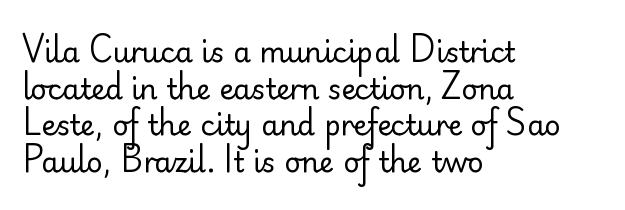
{"serif": "no", "italic": "no", "bold": "no", "weight": "regular", "width": "normal", "stroke_contrast": "low", "x_height": "small", "monospaced": "no", "underline": "no", "align": "left", "line_spacing": "normal", "line_spacing_ratio": 1.31, "letter_spacing": "normal", "letter_spacing_em": 0.0, "glyph_px": 28}
